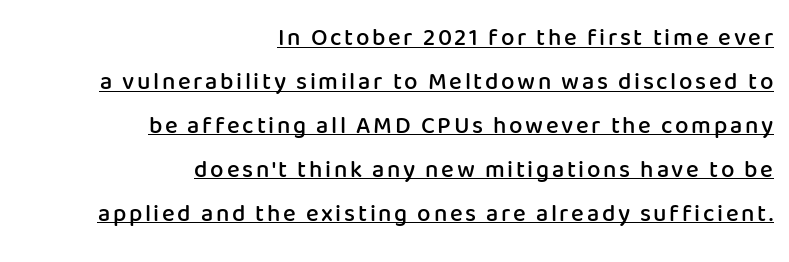
{"italic": "no", "bold": "semi", "underline": "yes", "align": "right", "line_spacing_ratio": 1.83, "glyph_px": 24}
